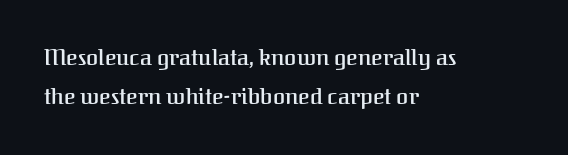
Plain, unruled lines of type. Line beginnings align vertically; line endings do not. In terms of posture, this sample is upright. A semibold gives these letters moderate extra thickness, short of bold. Nobody touched the tracking dial on this one.
